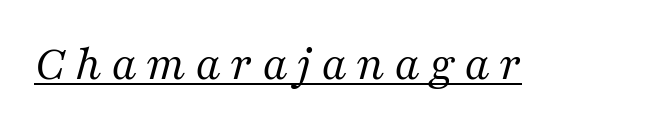
Q: Is the text bold? A: No.
Q: Is the text italic (slanted)? A: Yes, it leans right by about 16 degrees.
Q: Is the typeface a serif or a sans-serif typeface? A: Serif.
Q: Is the text underlined? A: Yes.
Q: Width (condensed, normal, or wide)? A: Normal.
Q: Stroke contrast? A: Medium.
Q: x-height? A: Medium.
Q: Monospaced? A: No.
